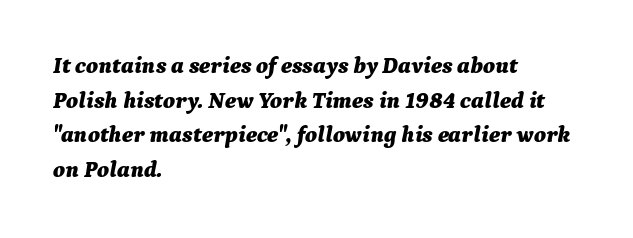
Heavy-handed strokes throughout: this text is bold. Caption: standard tracking, unaltered. Quick note: interline space is typical. Does the copy run flush right? No — it runs flush left.
